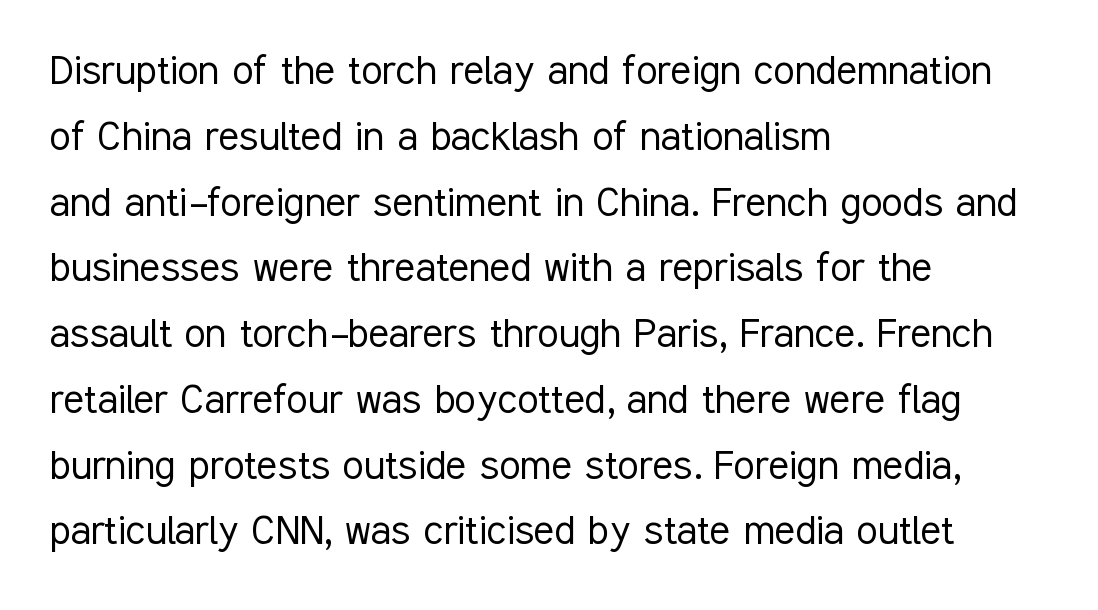
The paragraph has a hard left edge and a soft right edge. This sample has the flowing, uneven cadence of proportional lettering. Vertical stems look standard width or narrower in stroke. Normally led — the rows are evenly, conventionally spaced.
